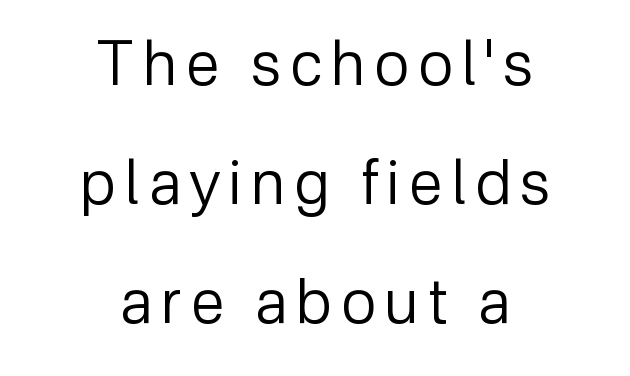
Q: Is the text bold? A: No.
Q: Is the text italic (slanted)? A: No, it is upright.
Q: Is the typeface a serif or a sans-serif typeface? A: Sans-serif.
Q: Is the text underlined? A: No.
Q: How is the paragraph aligned? A: Centered.
Q: Is the spacing between lines tight, normal or loose? A: Loose.
Q: Width (condensed, normal, or wide)? A: Normal.
Q: Stroke contrast? A: Low.
Q: x-height? A: Medium.
Q: Monospaced? A: No.
